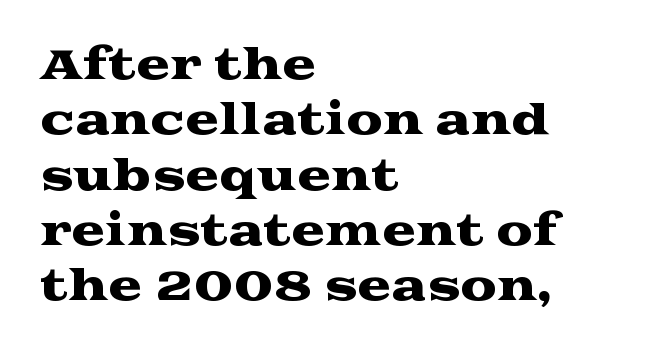
{"serif": "yes", "italic": "no", "width": "wide", "stroke_contrast": "medium", "x_height": "medium", "monospaced": "no", "underline": "no", "align": "left", "line_spacing": "normal", "line_spacing_ratio": 1.35, "letter_spacing": "normal", "letter_spacing_em": 0.0, "glyph_px": 41}
